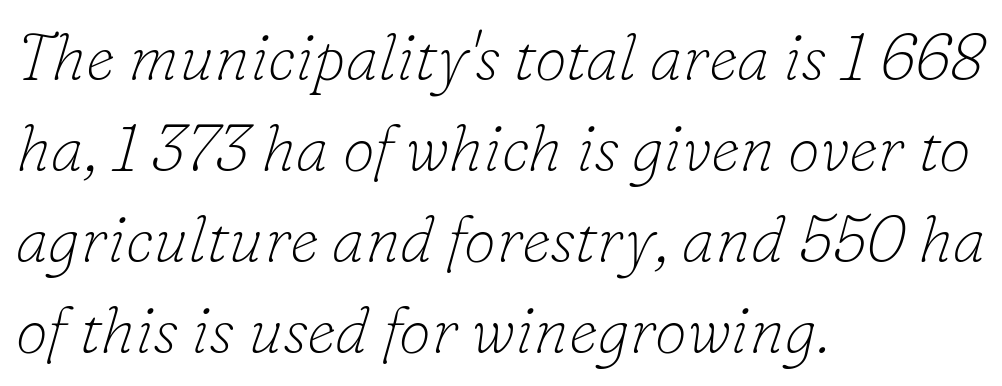
The letters advance in unequal steps, a hallmark of proportional type. An italicized treatment has been applied to the whole sample. Unmarked baselines from the first word to the last. Does extra space separate the letters? No, they use regular spacing. Bold? No — there's no thickening of the strokes.
